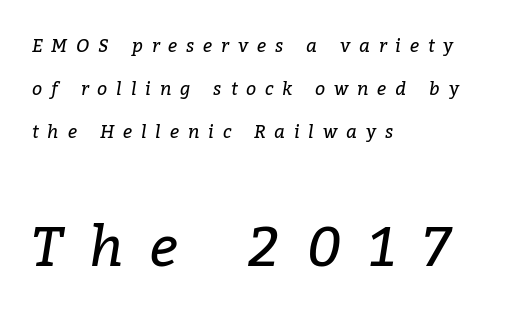
On a weight scale, this lands at 450 or below. The gaps between neighbouring characters are conspicuously large. Type size steps up from the first block to the second. The font family rendered here belongs to the serif group. The paragraph has a hard left edge and a soft right edge.
